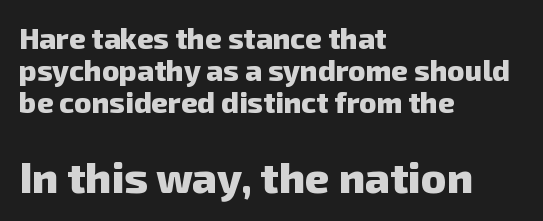
Q: Is the text bold? A: Yes.
Q: Is the typeface a serif or a sans-serif typeface? A: Sans-serif.
Q: Is the text underlined? A: No.
Q: How is the paragraph aligned? A: Left-aligned.
Q: Is the spacing between letters normal or unusually wide? A: Normal.
Q: Is the spacing between lines tight, normal or loose? A: Tight.
Q: Which block of text is set in a larger size, the first (top) or the second (bottom)? A: The second (bottom) one.
Q: Width (condensed, normal, or wide)? A: Normal.
Q: Stroke contrast? A: Low.
Q: x-height? A: Medium.
Q: Monospaced? A: No.
